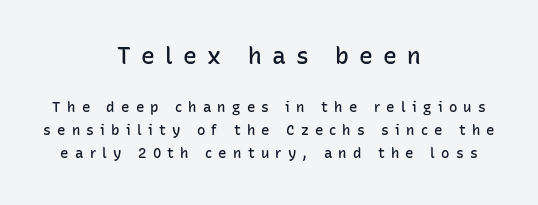
This sample uses an upright cut, with every glyph sitting square on the baseline. Summary of weight: moderately heavy, a semibold. The baseline area is clear. The compositor balanced each line on the midline.
